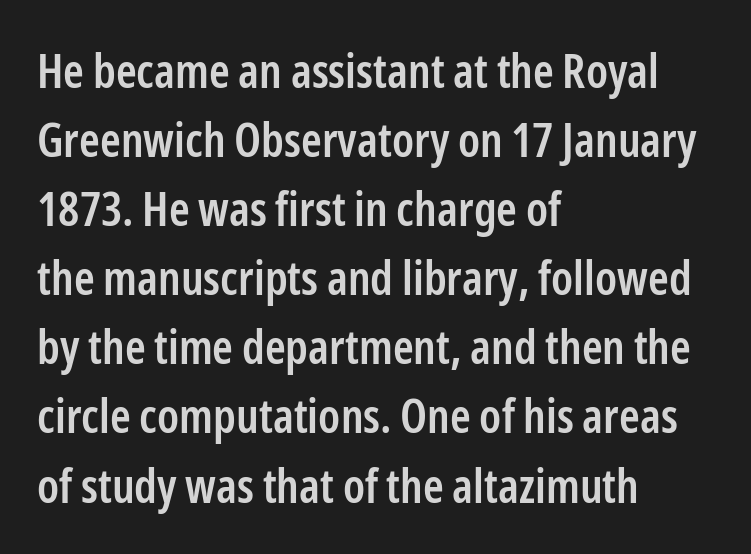
The image shows 47 px semibold, condensed sans-serif type, upright; set left-aligned, normal line spacing (1.47x), normal letter spacing, not underlined; low stroke contrast and a medium x-height.
